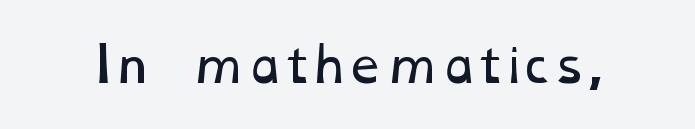
{"bold": "no", "weight": "regular", "width": "wide", "stroke_contrast": "low", "x_height": "medium", "monospaced": "no", "underline": "no", "letter_spacing": "normal", "letter_spacing_em": 0.0, "glyph_px": 47}
